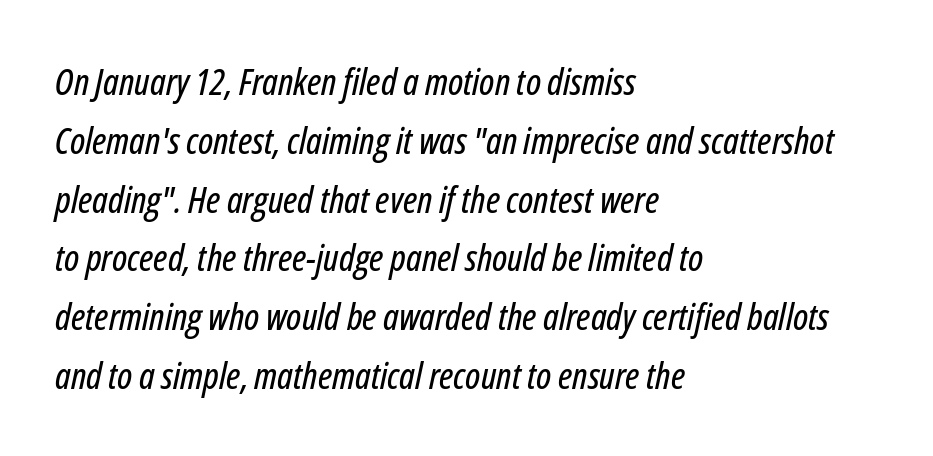
The image shows 37 px condensed type, italic (leaning right); set left-aligned, normal line spacing (1.59x), normal letter spacing, not underlined; low stroke contrast and a medium x-height.
